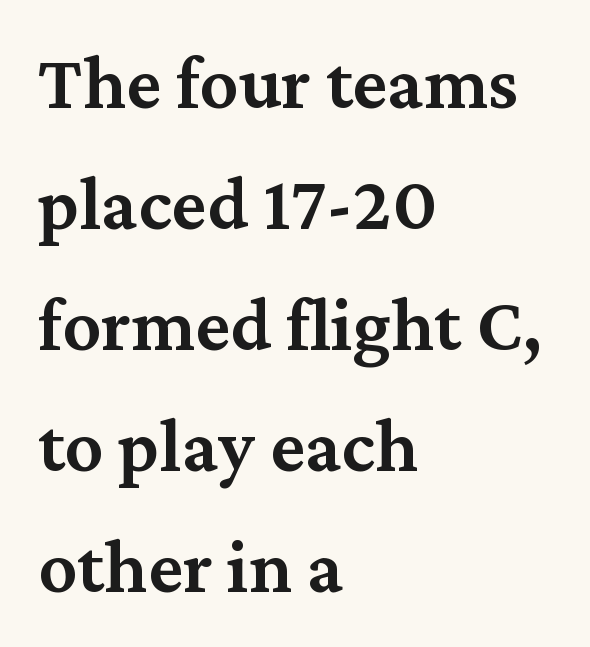
The image shows 77 px semibold serif type, upright; set left-aligned, normal line spacing (1.57x), normal letter spacing, not underlined; medium stroke contrast and a medium x-height.
